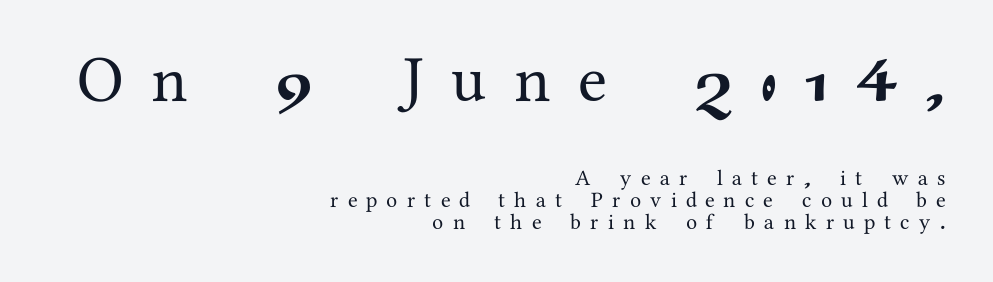
Q: Is the text italic (slanted)? A: No, it is upright.
Q: Is the typeface a serif or a sans-serif typeface? A: Serif.
Q: Is the text underlined? A: No.
Q: How is the paragraph aligned? A: Right-aligned.
Q: Is the spacing between letters normal or unusually wide? A: Unusually wide.
Q: Is the spacing between lines tight, normal or loose? A: Tight.
Q: Which block of text is set in a larger size, the first (top) or the second (bottom)? A: The first (top) one.
Q: Width (condensed, normal, or wide)? A: Normal.
Q: Stroke contrast? A: Medium.
Q: x-height? A: Medium.
Q: Monospaced? A: No.
